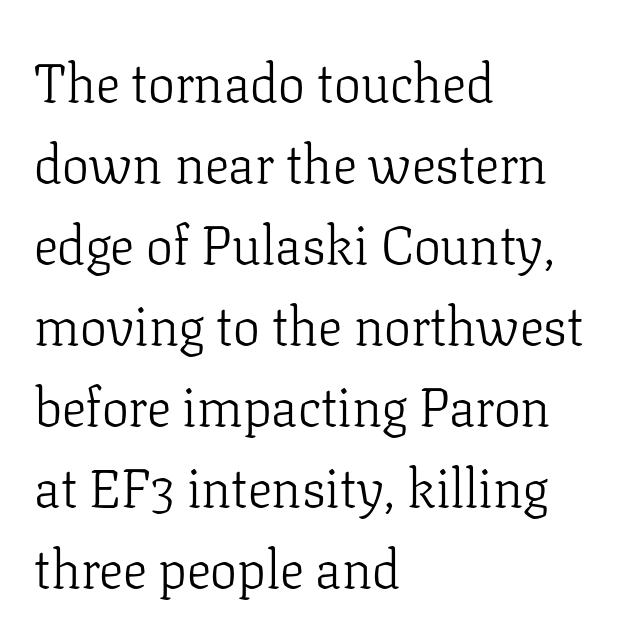
Q: Is the text bold? A: No.
Q: Is the text italic (slanted)? A: No, it is upright.
Q: Is the typeface a serif or a sans-serif typeface? A: Serif.
Q: Is the text underlined? A: No.
Q: How is the paragraph aligned? A: Left-aligned.
Q: Is the spacing between letters normal or unusually wide? A: Normal.
Q: Is the spacing between lines tight, normal or loose? A: Normal.
Q: Width (condensed, normal, or wide)? A: Normal.
Q: Stroke contrast? A: Low.
Q: x-height? A: Medium.
Q: Monospaced? A: No.
